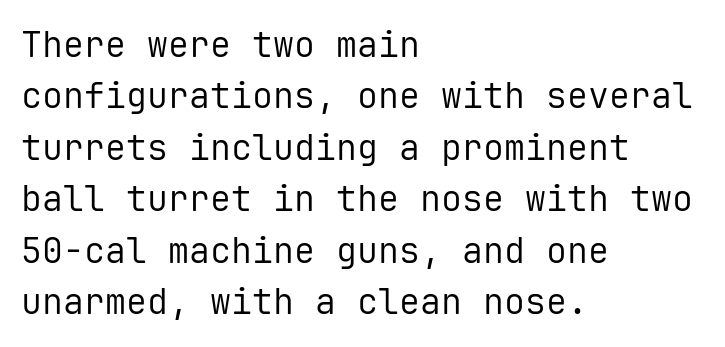
Q: Is the text bold? A: No.
Q: Is the text italic (slanted)? A: No, it is upright.
Q: Is the typeface a serif or a sans-serif typeface? A: Sans-serif.
Q: Is the text underlined? A: No.
Q: How is the paragraph aligned? A: Left-aligned.
Q: Is the spacing between letters normal or unusually wide? A: Normal.
Q: Is the spacing between lines tight, normal or loose? A: Normal.
Q: Width (condensed, normal, or wide)? A: Normal.
Q: Stroke contrast? A: Low.
Q: x-height? A: Medium.
Q: Monospaced? A: Yes.
